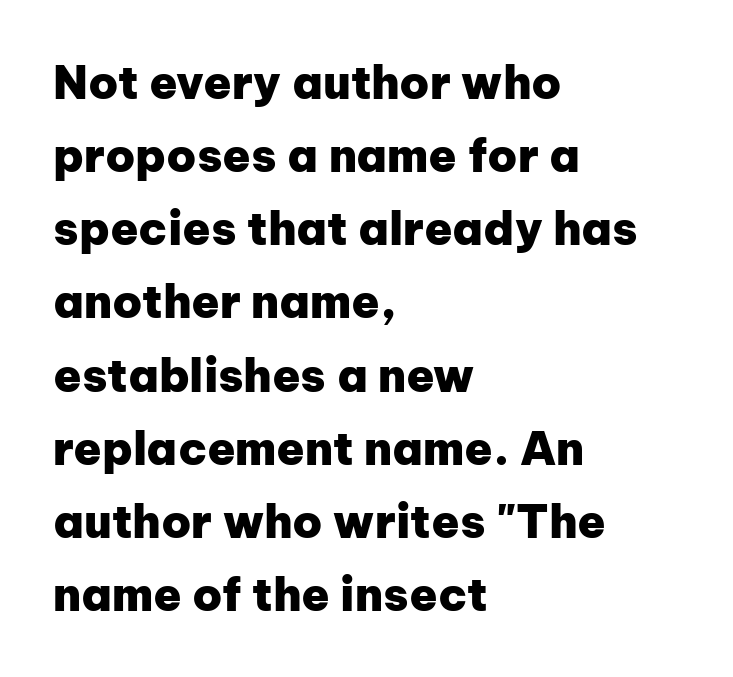
Q: Is the text bold? A: Yes.
Q: Is the text italic (slanted)? A: No, it is upright.
Q: Is the typeface a serif or a sans-serif typeface? A: Sans-serif.
Q: Is the text underlined? A: No.
Q: How is the paragraph aligned? A: Left-aligned.
Q: Is the spacing between letters normal or unusually wide? A: Normal.
Q: Is the spacing between lines tight, normal or loose? A: Normal.
Q: Width (condensed, normal, or wide)? A: Normal.
Q: Stroke contrast? A: Low.
Q: x-height? A: Medium.
Q: Monospaced? A: No.
